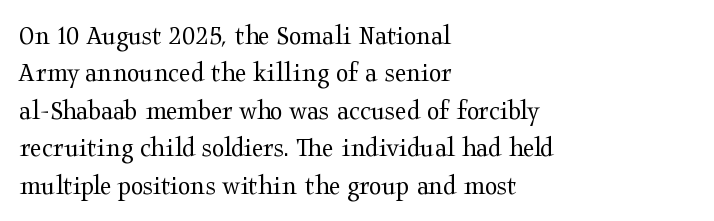
{"serif": "yes", "italic": "no", "bold": "no", "weight": "regular", "width": "wide", "stroke_contrast": "medium", "x_height": "medium", "monospaced": "no", "underline": "no", "align": "left", "line_spacing": "normal", "line_spacing_ratio": 1.29, "letter_spacing": "normal", "letter_spacing_em": 0.0, "glyph_px": 29}
